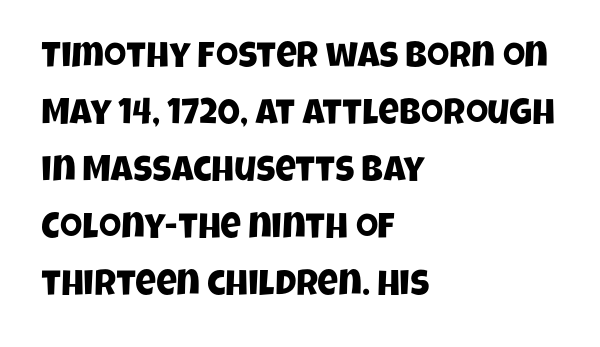
Q: Is the typeface a serif or a sans-serif typeface? A: Sans-serif.
Q: Is the text underlined? A: No.
Q: How is the paragraph aligned? A: Left-aligned.
Q: Is the spacing between letters normal or unusually wide? A: Normal.
Q: Is the spacing between lines tight, normal or loose? A: Normal.
Q: Width (condensed, normal, or wide)? A: Condensed.
Q: Stroke contrast? A: Low.
Q: x-height? A: Large.
Q: Monospaced? A: No.
